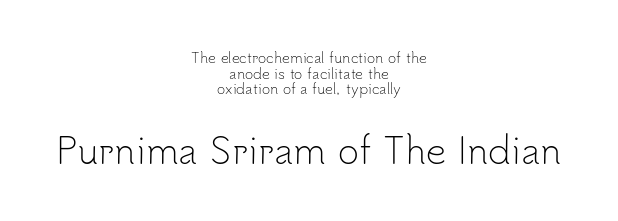
The image shows 36 px light sans-serif type, upright; set centered, tight line spacing (1.12x), normal letter spacing, not underlined; the second (bottom) block is 2.57x larger; low stroke contrast and a small x-height.
